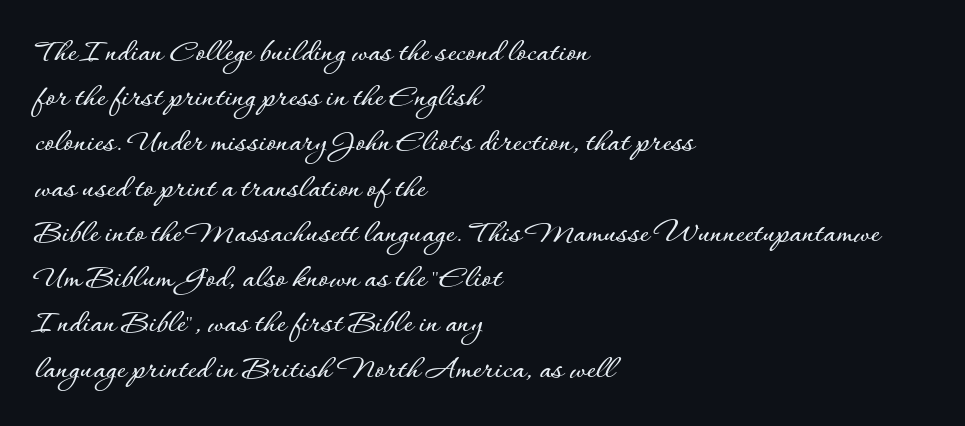
Q: Is the text italic (slanted)? A: Yes.
Q: Is the text underlined? A: No.
Q: How is the paragraph aligned? A: Left-aligned.
Q: Is the spacing between letters normal or unusually wide? A: Normal.
Q: Is the spacing between lines tight, normal or loose? A: Normal.
Q: Width (condensed, normal, or wide)? A: Normal.
Q: Stroke contrast? A: Low.
Q: x-height? A: Small.
Q: Monospaced? A: No.
